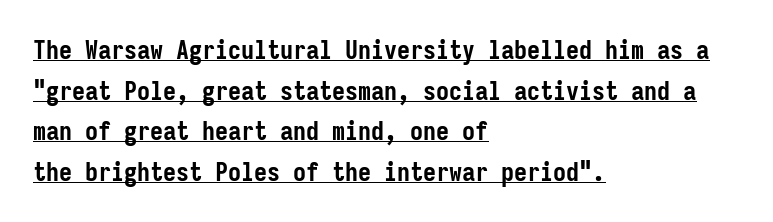
{"italic": "no", "bold": "yes", "underline": "yes", "align": "left", "line_spacing": "normal", "line_spacing_ratio": 1.56, "letter_spacing": "normal", "letter_spacing_em": 0.0, "glyph_px": 26}
